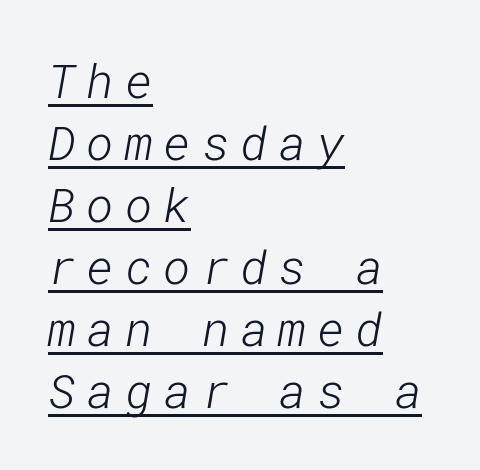
The image shows 47 px light sans-serif type; set left-aligned, normal line spacing (1.32x), unusually wide letter spacing (+0.23 em), underlined; low stroke contrast and a medium x-height.
